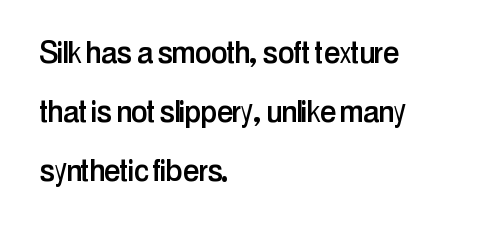
This block has exactly the height ordinary leading produces. What stands out about the letter spacing? Nothing — it is the standard amount. Which margin do the lines hug? The left one — the right edge is uneven. Unlike italic type, these characters show no tilt at all.
